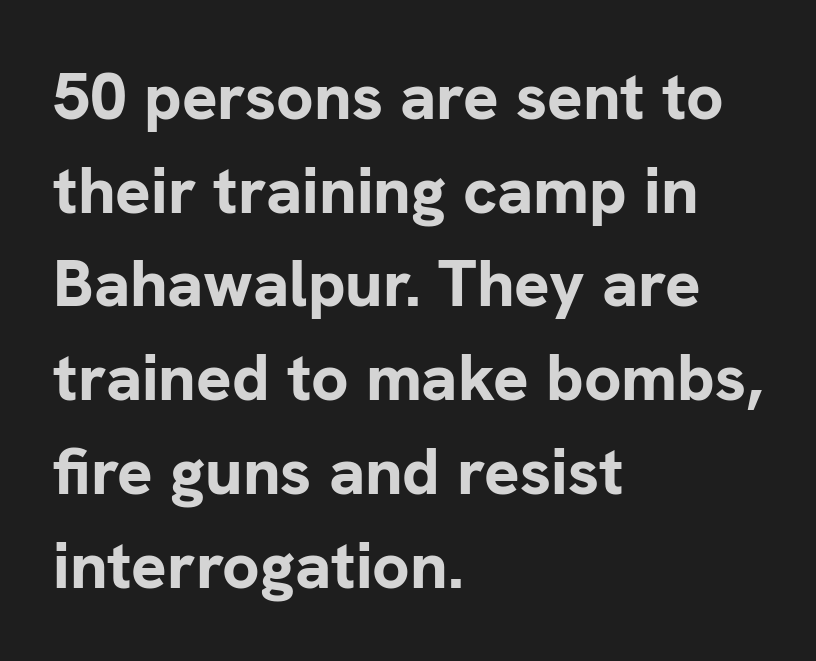
The image shows 66 px bold sans-serif type, upright; set left-aligned, normal line spacing (1.42x), normal letter spacing, not underlined; low stroke contrast and a medium x-height.
